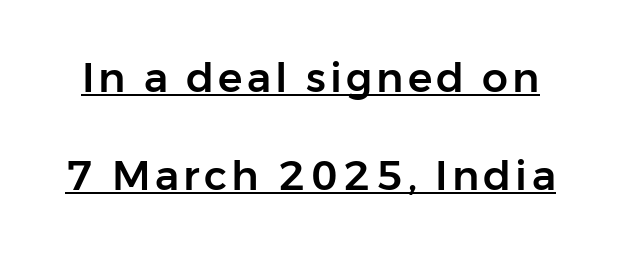
What decoration does the sample have? An underline. Is this a sans? Yes — the strokes have no serifs. Think of a printed novel: that variable character pitch is what you see here. Successive baselines arrive slowly, with a big drop between each. Every character sits straight up, as roman type does.
